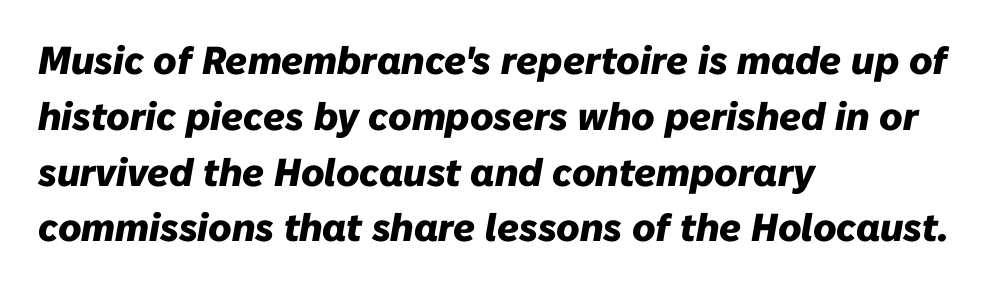
Q: Is the text bold? A: Yes.
Q: Is the text italic (slanted)? A: Yes, it leans right by about 10 degrees.
Q: Is the text underlined? A: No.
Q: How is the paragraph aligned? A: Left-aligned.
Q: Is the spacing between letters normal or unusually wide? A: Normal.
Q: Is the spacing between lines tight, normal or loose? A: Normal.
Q: Width (condensed, normal, or wide)? A: Normal.
Q: Stroke contrast? A: Low.
Q: x-height? A: Medium.
Q: Monospaced? A: No.
